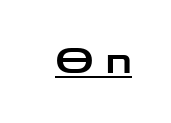
Q: Is the text italic (slanted)? A: No, it is upright.
Q: Is the typeface a serif or a sans-serif typeface? A: Sans-serif.
Q: Is the text underlined? A: Yes.
Q: Is the spacing between letters normal or unusually wide? A: Unusually wide.
Q: Width (condensed, normal, or wide)? A: Wide.
Q: Stroke contrast? A: Low.
Q: x-height? A: Medium.
Q: Monospaced? A: No.
